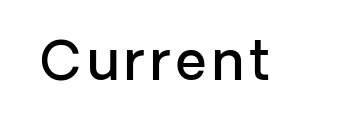
The image shows 53 px semibold sans-serif type, upright; set not underlined; low stroke contrast and a medium x-height.
